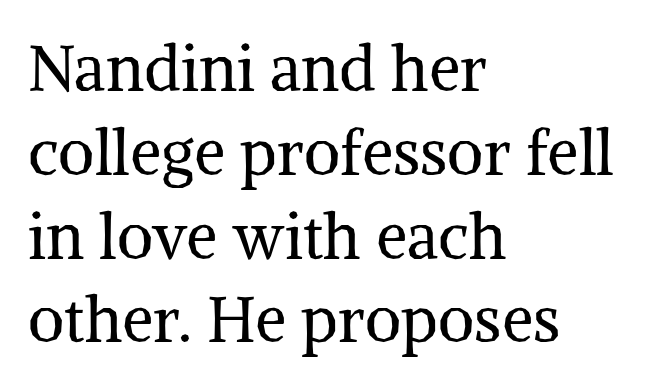
The image shows 63 px regular-weight serif type, upright; set left-aligned, normal line spacing (1.33x), normal letter spacing, not underlined; medium stroke contrast and a medium x-height.
